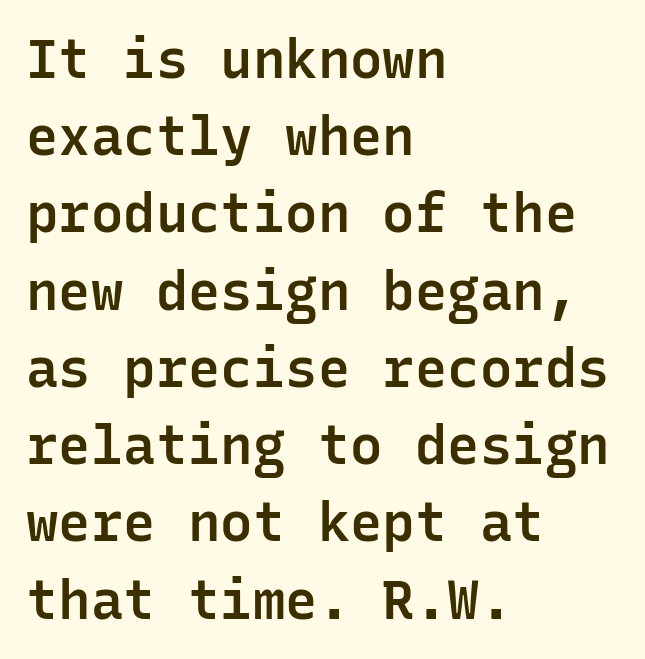
The image shows 54 px semibold sans-serif type, upright, monospaced; set left-aligned, normal line spacing (1.43x), normal letter spacing, not underlined; low stroke contrast and a medium x-height.
